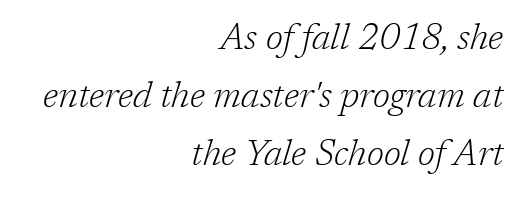
The passage shown is not bold in any degree. Nothing unusual about the tracking: characters are spaced as the font intends. This sample has the flowing, uneven cadence of proportional lettering. Descenders hang freely into open space.
